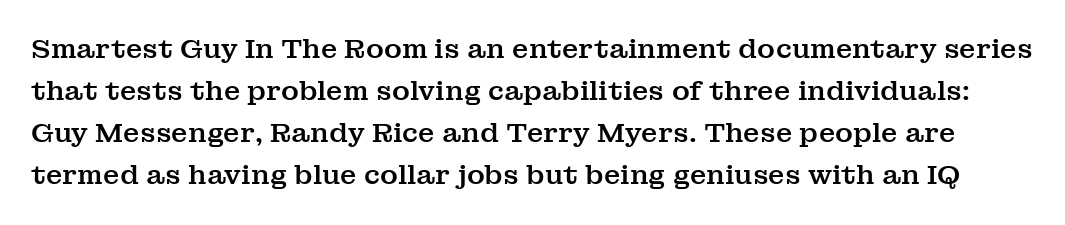
Q: Is the text italic (slanted)? A: No, it is upright.
Q: Is the text underlined? A: No.
Q: Is the spacing between letters normal or unusually wide? A: Normal.
Q: Is the spacing between lines tight, normal or loose? A: Normal.
